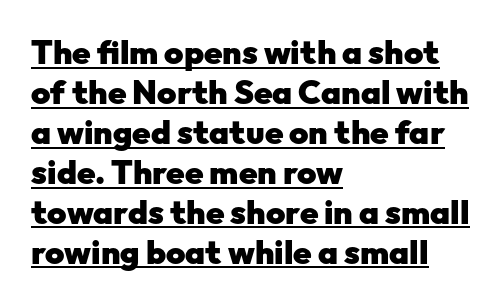
{"serif": "no", "italic": "no", "bold": "yes", "weight": "heavy", "width": "normal", "stroke_contrast": "low", "x_height": "medium", "monospaced": "no", "underline": "yes", "align": "left", "line_spacing_ratio": 1.21, "letter_spacing": "normal", "letter_spacing_em": 0.0, "glyph_px": 33}
